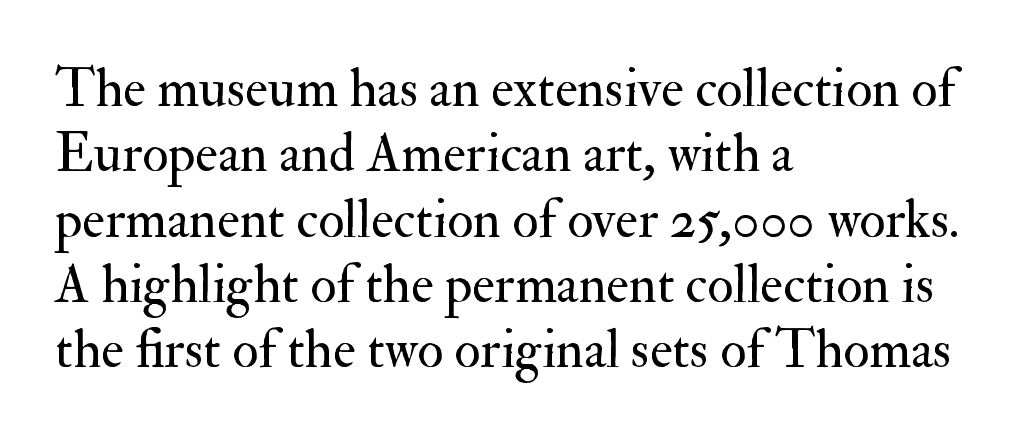
{"serif": "yes", "italic": "no", "bold": "no", "weight": "regular", "width": "normal", "stroke_contrast": "medium", "x_height": "small", "monospaced": "no", "underline": "no", "align": "left", "line_spacing_ratio": 1.21, "letter_spacing": "normal", "letter_spacing_em": 0.0, "glyph_px": 54}
